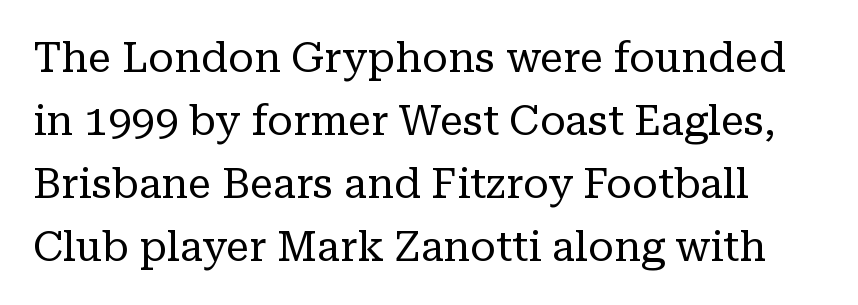
The image shows 42 px regular-weight serif type, upright; set normal line spacing (1.5x), normal letter spacing, not underlined; low stroke contrast and a medium x-height.
